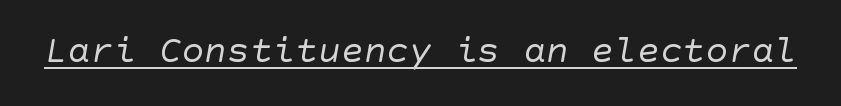
{"serif": "no", "bold": "no", "weight": "regular", "width": "normal", "stroke_contrast": "low", "x_height": "large", "underline": "yes", "letter_spacing": "normal", "letter_spacing_em": 0.0, "glyph_px": 38}
